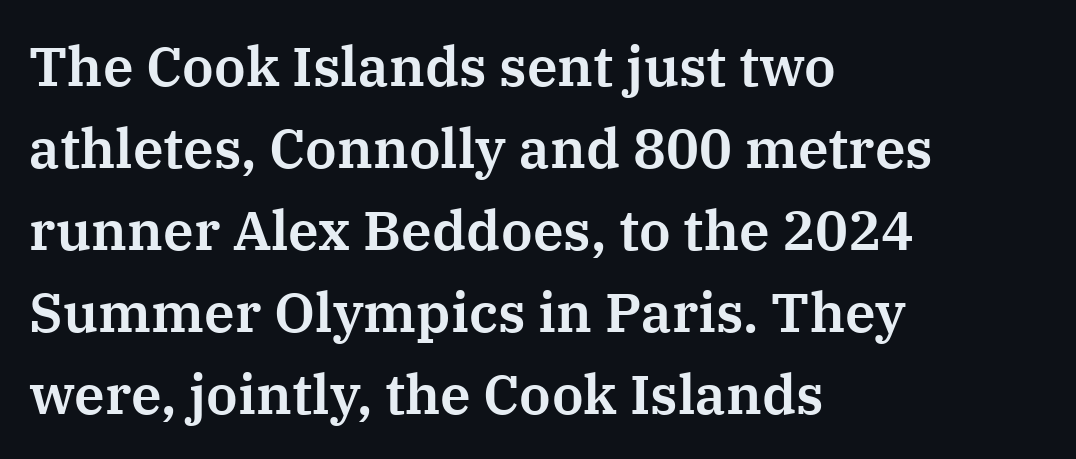
Q: Is the text italic (slanted)? A: No, it is upright.
Q: Is the typeface a serif or a sans-serif typeface? A: Serif.
Q: Is the text underlined? A: No.
Q: How is the paragraph aligned? A: Left-aligned.
Q: Is the spacing between letters normal or unusually wide? A: Normal.
Q: Is the spacing between lines tight, normal or loose? A: Normal.
Q: Width (condensed, normal, or wide)? A: Normal.
Q: Stroke contrast? A: Medium.
Q: x-height? A: Medium.
Q: Monospaced? A: No.
